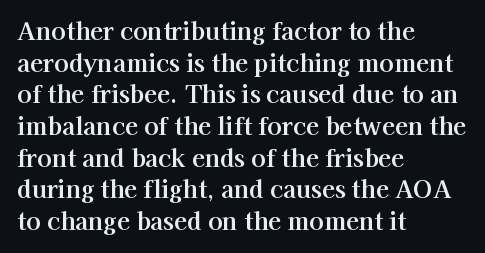
Q: Is the text italic (slanted)? A: No, it is upright.
Q: Is the text underlined? A: No.
Q: How is the paragraph aligned? A: Left-aligned.
Q: Is the spacing between letters normal or unusually wide? A: Normal.
Q: Is the spacing between lines tight, normal or loose? A: Normal.
